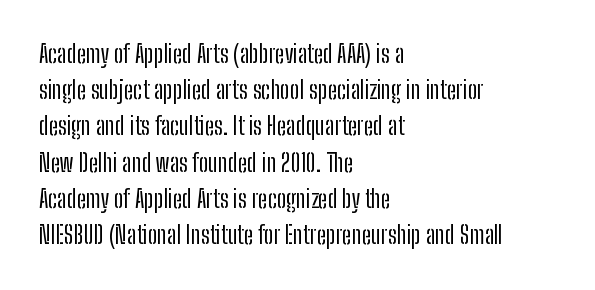
Default kerning and tracking; the words read as compact shapes. Tall strokes in this sample are plumb rather than angled. This rendering uses left alignment, leaving the right contour irregular. Students, observe: this is what conventionally led text looks like. Each stroke keeps to a modest, everyday thickness or less. Honestly, there is no underline to notice here at all.
